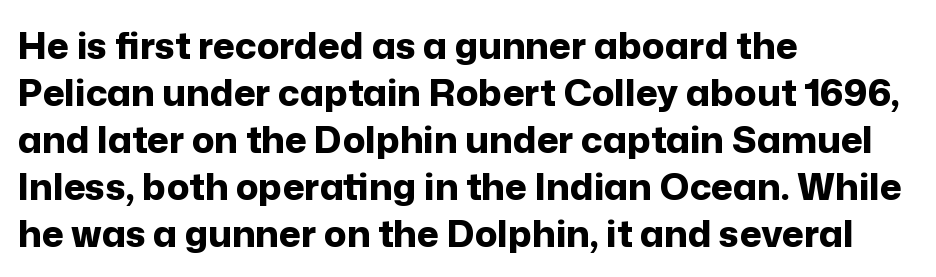
Looks like regular typesetting: each glyph gets only the width it needs. The type family on display is of the sans-serif kind. Quick note: not italic, upright. A normal amount of white space separates one row of letters from the next. The sample has been set heavy, in full bold.
